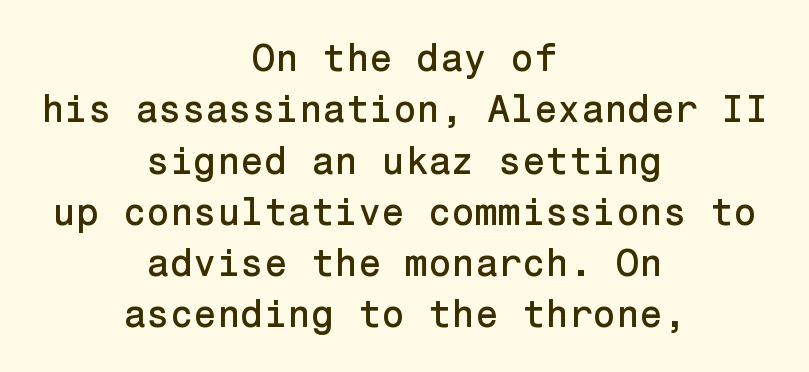
The image shows 38 px sans-serif type, upright; set centered, normal line spacing (1.35x), normal letter spacing, not underlined; low stroke contrast and a medium x-height.
